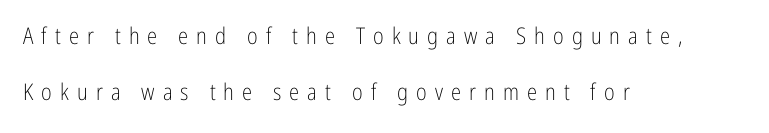
Compared with a typical body face, this is equally light or lighter still. Beneath every word, the page is bare. Words appear elongated and porous because spacing is wide. Interline gaps are noticeably wide in this sample. Line starts are locked; line ends wander.
